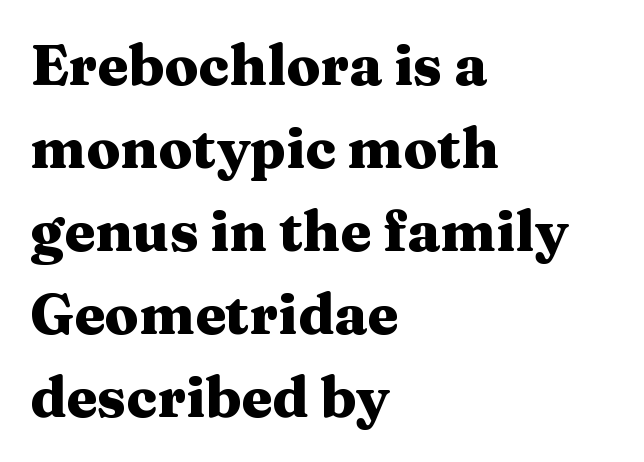
{"serif": "yes", "italic": "no", "bold": "yes", "weight": "heavy", "width": "wide", "stroke_contrast": "medium", "x_height": "medium", "monospaced": "no", "underline": "no", "align": "left", "line_spacing": "normal", "line_spacing_ratio": 1.48, "letter_spacing": "normal", "letter_spacing_em": 0.0, "glyph_px": 56}
